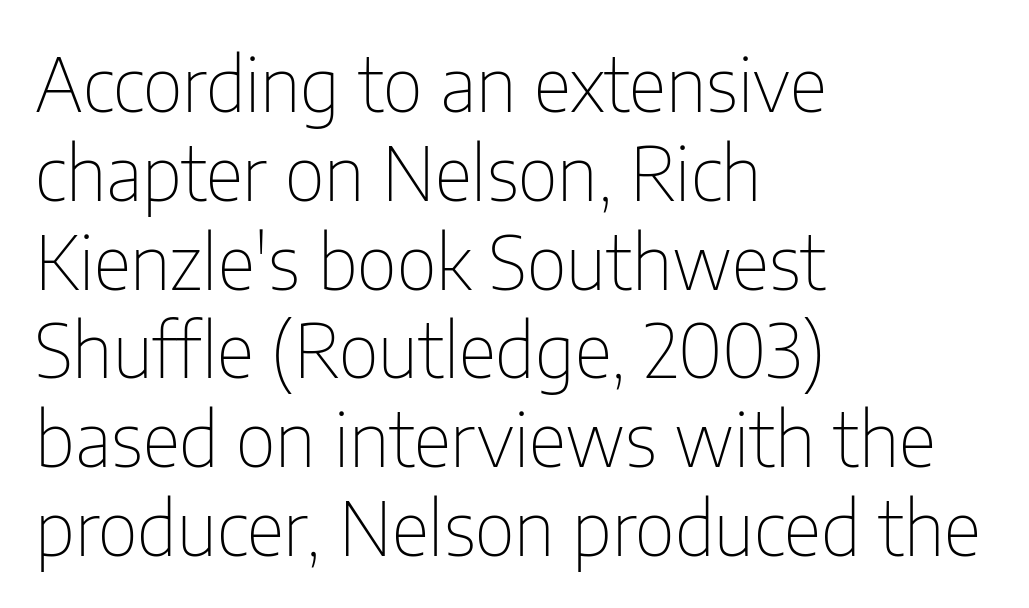
Italic: no, the glyphs are upright roman. The paragraph shown leans on its left margin. The passage shown has conventional tracking throughout. Descenders hang freely into open space.
